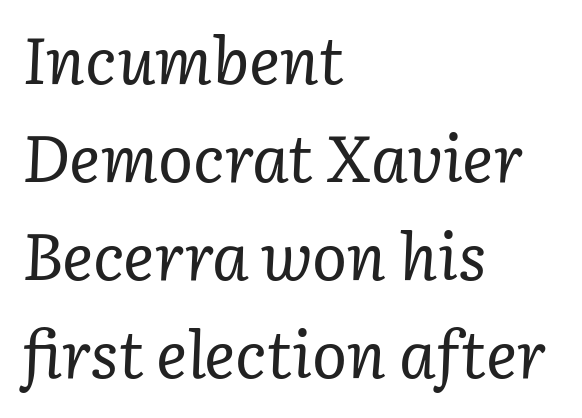
Q: Is the text bold? A: No.
Q: Is the text italic (slanted)? A: Yes, it leans right by about 3 degrees.
Q: Is the typeface a serif or a sans-serif typeface? A: Serif.
Q: Is the text underlined? A: No.
Q: How is the paragraph aligned? A: Left-aligned.
Q: Is the spacing between letters normal or unusually wide? A: Normal.
Q: Is the spacing between lines tight, normal or loose? A: Normal.
Q: Width (condensed, normal, or wide)? A: Normal.
Q: Stroke contrast? A: Low.
Q: x-height? A: Medium.
Q: Monospaced? A: No.
